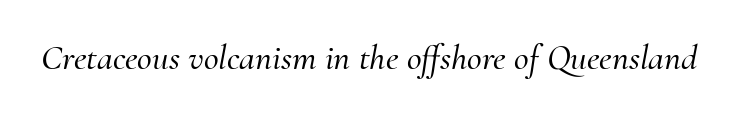
The image shows 36 px serif type, italic (leaning right); set normal letter spacing, not underlined; medium stroke contrast and a small x-height.
